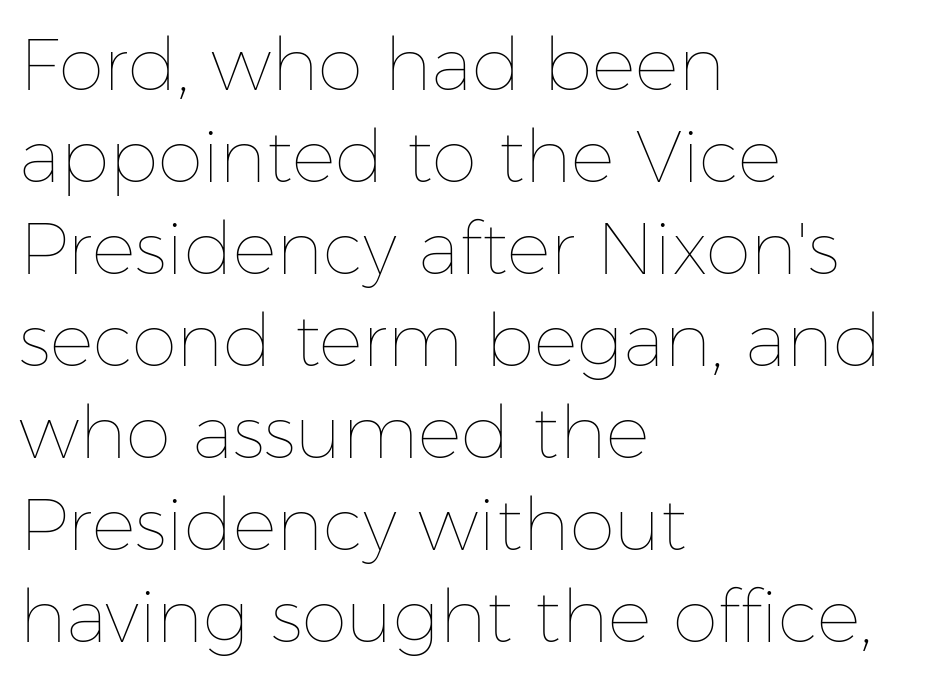
Q: Is the text bold? A: No.
Q: Is the text italic (slanted)? A: No, it is upright.
Q: Is the text underlined? A: No.
Q: How is the paragraph aligned? A: Left-aligned.
Q: Is the spacing between letters normal or unusually wide? A: Normal.
Q: Is the spacing between lines tight, normal or loose? A: Normal.
Q: Width (condensed, normal, or wide)? A: Normal.
Q: Stroke contrast? A: Low.
Q: x-height? A: Medium.
Q: Monospaced? A: No.
